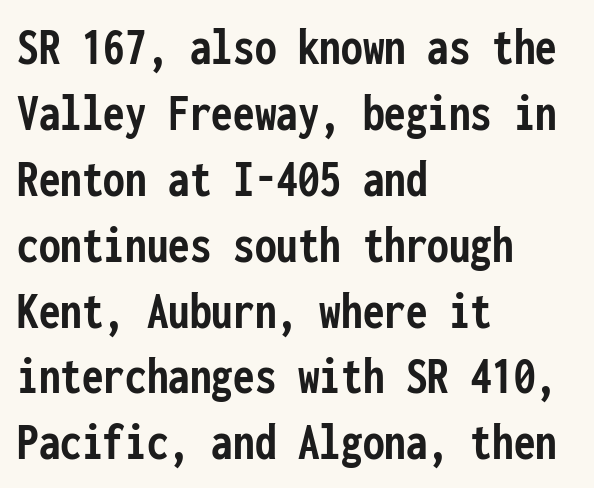
{"serif": "no", "italic": "no", "bold": "yes", "weight": "semibold", "width": "condensed", "stroke_contrast": "low", "x_height": "medium", "monospaced": "yes", "underline": "no", "align": "left", "line_spacing_ratio": 1.22, "letter_spacing": "normal", "letter_spacing_em": 0.0, "glyph_px": 54}
